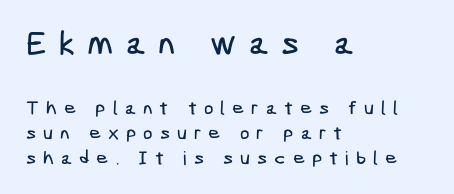
The font family rendered here belongs to the sans-serif group. Regular leading. The compositor pushed each line to the left boundary. The type is letterspaced generously, with wide tracking. Typesetter's note — upper block bumped up in size, lower block left smaller. Unmarked baselines from the first word to the last.
